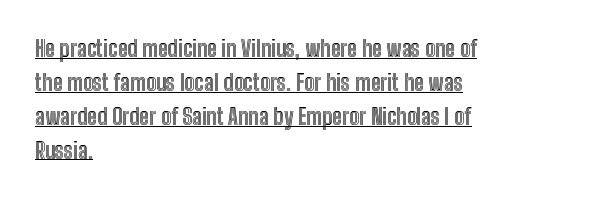
The image shows 22 px text type, upright; set left-aligned, normal line spacing (1.54x), normal letter spacing, underlined.
